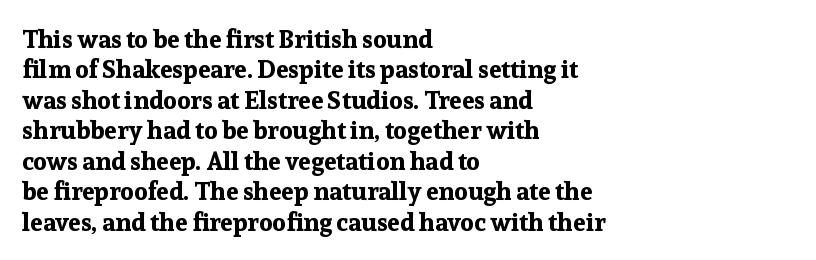
The image shows 25 px bold type, upright; set left-aligned, line spacing 1.22x, normal letter spacing, not underlined.
